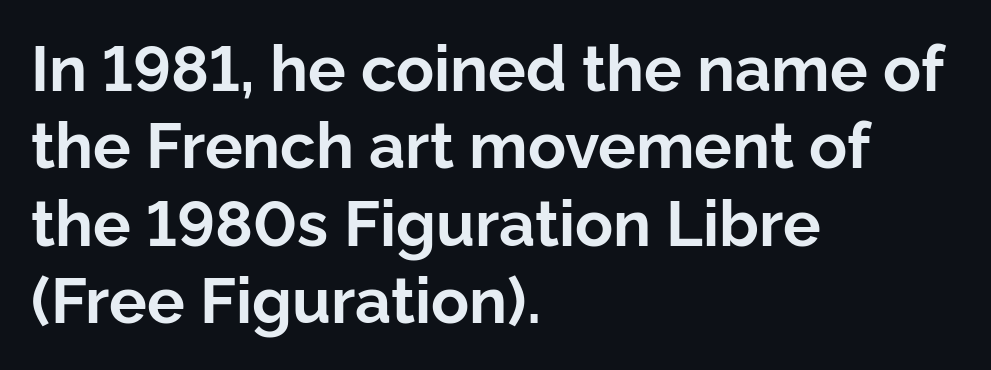
Q: Is the text bold? A: Yes.
Q: Is the text italic (slanted)? A: No, it is upright.
Q: Is the typeface a serif or a sans-serif typeface? A: Sans-serif.
Q: Is the text underlined? A: No.
Q: How is the paragraph aligned? A: Left-aligned.
Q: Is the spacing between letters normal or unusually wide? A: Normal.
Q: Width (condensed, normal, or wide)? A: Normal.
Q: Stroke contrast? A: Low.
Q: x-height? A: Medium.
Q: Monospaced? A: No.
